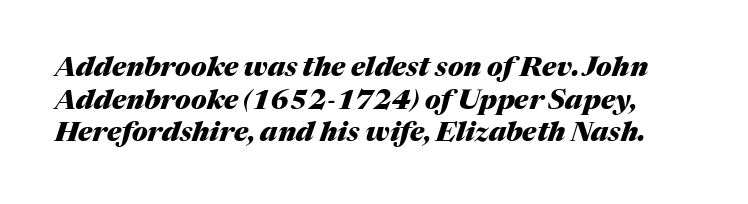
{"italic": "yes", "lean": "right", "slant_degrees": 17, "bold": "yes", "underline": "no", "line_spacing_ratio": 1.21, "letter_spacing": "normal", "letter_spacing_em": 0.0, "glyph_px": 27}
